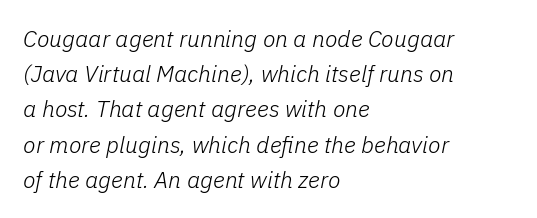
The image shows 23 px text type, italic (leaning right); set left-aligned, normal line spacing (1.53x), normal letter spacing, not underlined.
